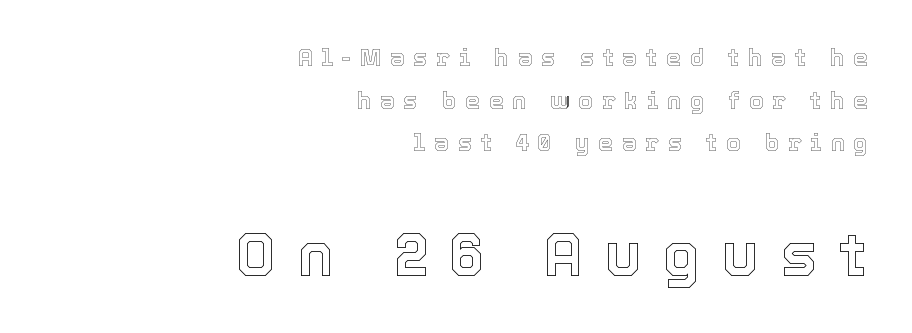
The image shows 61 px text type, upright; set right-aligned, line spacing 1.78x, unusually wide letter spacing (+0.36 em), not underlined; the second (bottom) block is 2.54x larger; a medium x-height.
